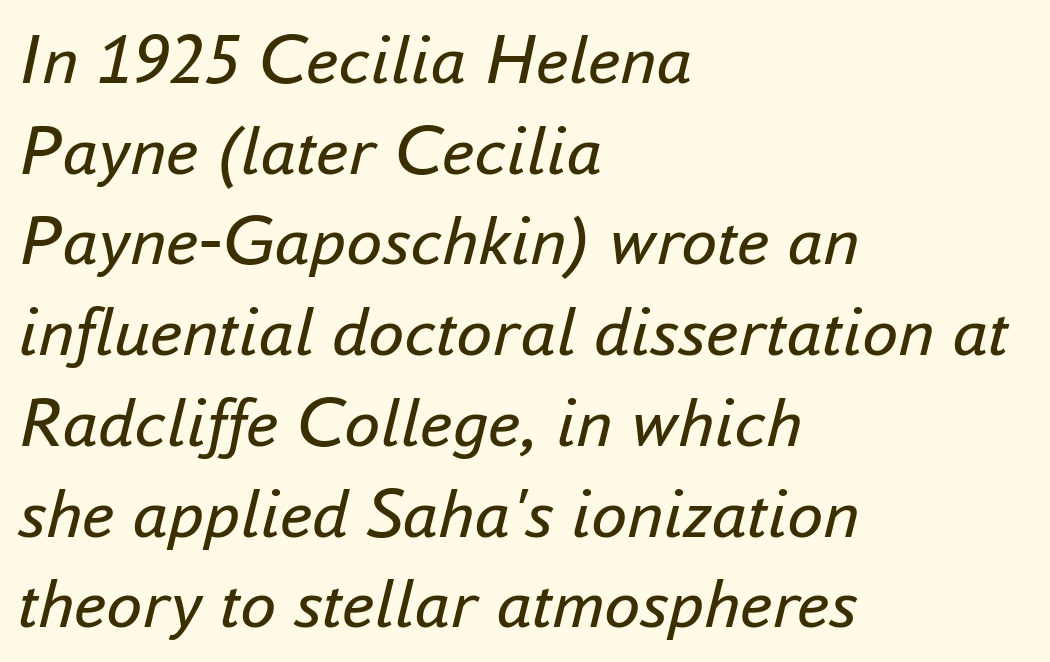
The face used here has a pronounced slope to its letters. Left-aligned paragraph, ragged on the right. Has an underline been added? It has not. The block of text has a typical density, with ordinary space between rows. This sample has the flowing, uneven cadence of proportional lettering. The face looks like a standard text weight, possibly lighter.
